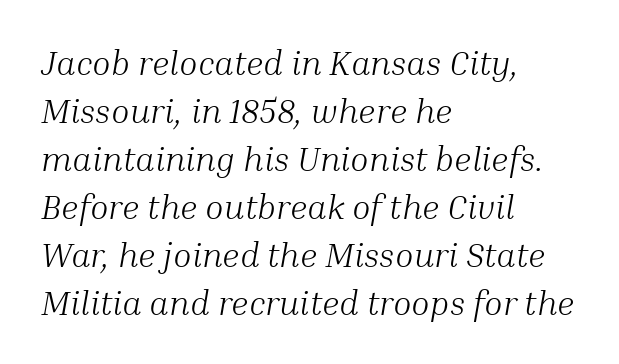
{"serif": "yes", "italic": "yes", "lean": "right", "slant_degrees": 10, "bold": "no", "weight": "light", "width": "normal", "stroke_contrast": "medium", "x_height": "medium", "monospaced": "no", "underline": "no", "align": "left", "line_spacing": "normal", "line_spacing_ratio": 1.41, "letter_spacing": "normal", "letter_spacing_em": 0.0, "glyph_px": 34}
